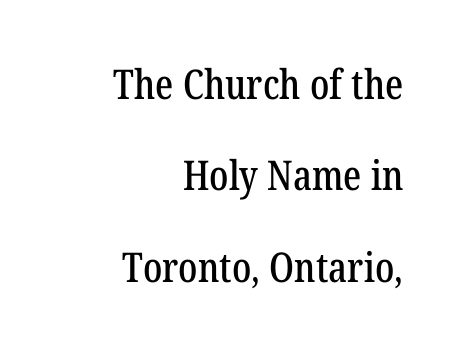
The image shows 41 px condensed serif type, upright; set right-aligned, loose line spacing (2.23x), normal letter spacing, not underlined; low stroke contrast and a medium x-height.
